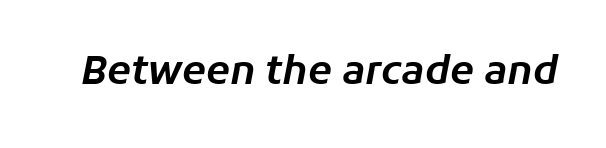
The rendering uses natural spacing where letterforms have individual widths. Does the lettering tilt? It does — this is italic. Quick note: underline off. In terms of letterspacing, this is plain default setting.
